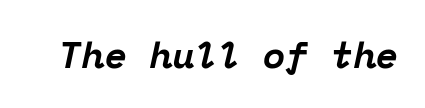
Looking at the ascenders, they clearly lean. The foot of each line stays bare and open. Look at the tracking — it's just the regular setting, nothing added. This sample has the even, mechanical cadence of fixed-width lettering. Caption: bold face, heavy strokes.
